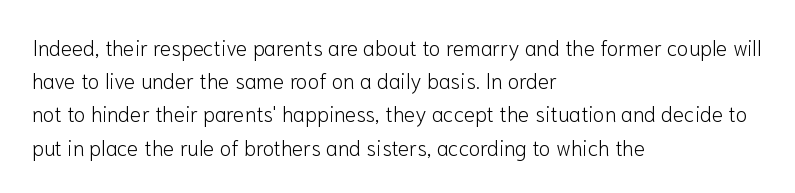
The image shows 21 px text type, upright; set left-aligned, normal line spacing (1.58x), normal letter spacing, not underlined.
